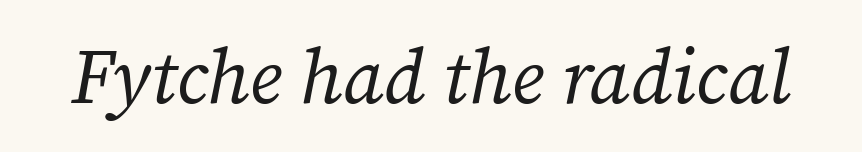
{"serif": "yes", "italic": "yes", "lean": "right", "slant_degrees": 12, "bold": "no", "weight": "regular", "width": "normal", "stroke_contrast": "medium", "x_height": "medium", "monospaced": "no", "underline": "no", "letter_spacing": "normal", "letter_spacing_em": 0.0, "glyph_px": 77}
